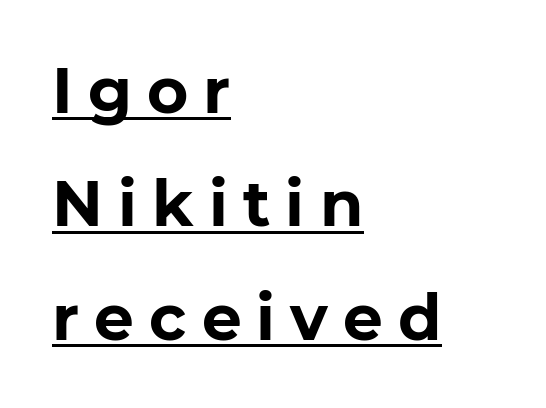
You can tell from the bare stems that sans-serif type was used. This sample has the flowing, uneven cadence of proportional lettering. This sample carries an underscore along the baseline area. The rendering inserts visible extra space after every character. Left-aligned paragraph, ragged on the right.
